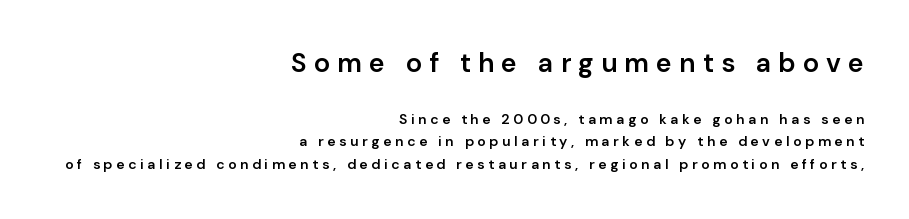
{"italic": "no", "bold": "semi", "underline": "no", "align": "right", "line_spacing": "normal", "line_spacing_ratio": 1.6, "letter_spacing": "wide", "letter_spacing_em": 0.26, "larger_block": "first", "size_ratio": 1.93, "glyph_px": 27}
